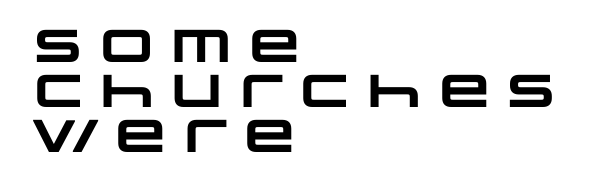
The image shows 46 px heavy, wide sans-serif type; set left-aligned, tight line spacing (0.98x), normal letter spacing, not underlined; low stroke contrast and a large x-height.
